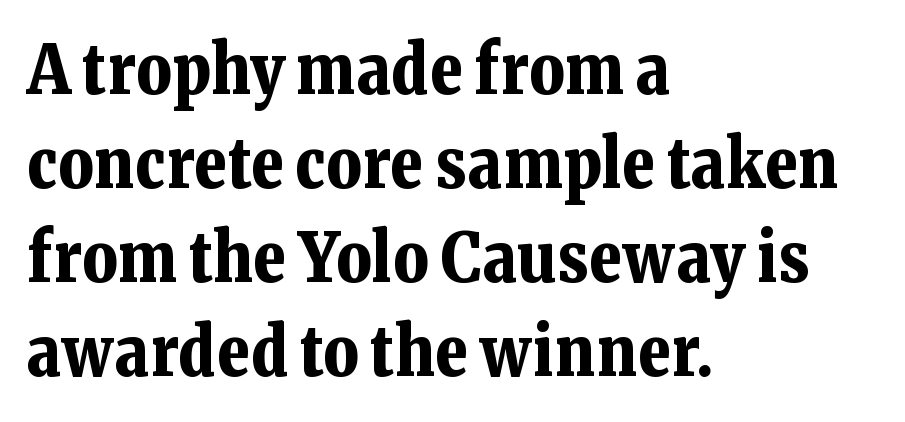
Looks like regular typesetting: each glyph gets only the width it needs. The face used here is rendered with its standard letterfit. A roman cut, with each character standing at attention. Rule under the text: the space is simply empty.
